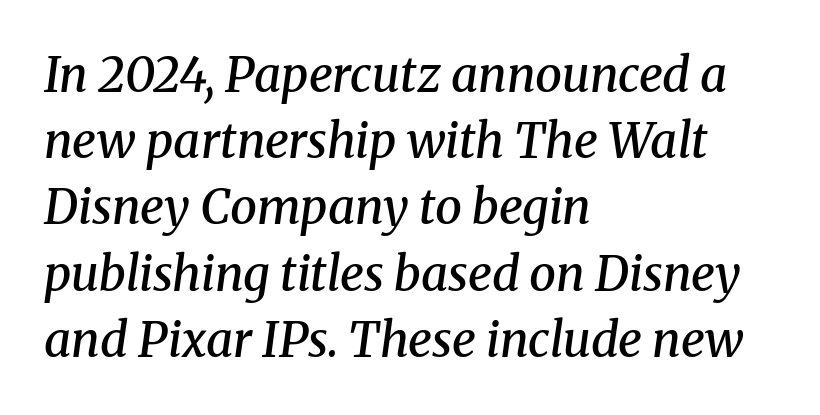
{"serif": "yes", "italic": "yes", "lean": "right", "slant_degrees": 8, "bold": "semi", "weight": "semibold", "width": "normal", "stroke_contrast": "medium", "x_height": "medium", "monospaced": "no", "underline": "no", "align": "left", "line_spacing": "normal", "line_spacing_ratio": 1.38, "letter_spacing": "normal", "letter_spacing_em": 0.0, "glyph_px": 48}
